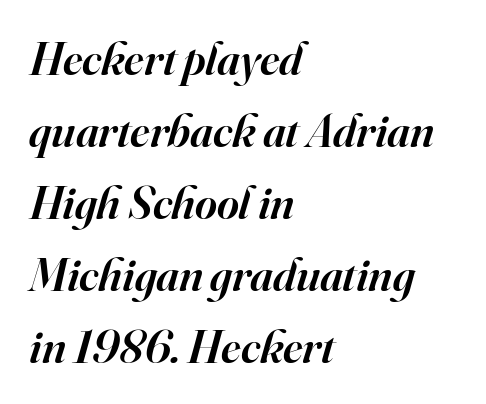
{"serif": "yes", "italic": "yes", "lean": "right", "slant_degrees": 16, "bold": "semi", "weight": "semibold", "width": "normal", "stroke_contrast": "high", "x_height": "small", "monospaced": "no", "underline": "no", "align": "left", "line_spacing": "normal", "line_spacing_ratio": 1.53, "letter_spacing": "normal", "letter_spacing_em": 0.0, "glyph_px": 47}
